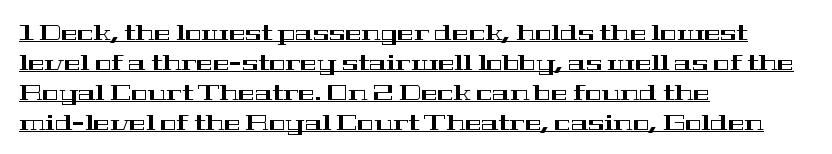
The image shows 22 px text type, upright; set left-aligned, normal line spacing (1.36x), normal letter spacing, underlined.
